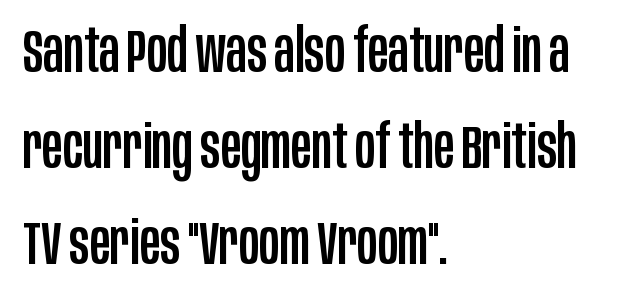
Q: Is the text italic (slanted)? A: No, it is upright.
Q: Is the typeface a serif or a sans-serif typeface? A: Sans-serif.
Q: Is the text underlined? A: No.
Q: How is the paragraph aligned? A: Left-aligned.
Q: Is the spacing between letters normal or unusually wide? A: Normal.
Q: Is the spacing between lines tight, normal or loose? A: Normal.
Q: Width (condensed, normal, or wide)? A: Condensed.
Q: Stroke contrast? A: Low.
Q: x-height? A: Large.
Q: Monospaced? A: No.
